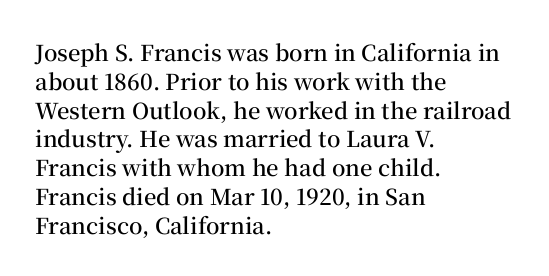
Left-aligned paragraph, ragged on the right. This sample uses plain, unmodified letter spacing. The lettering holds an erect, upright posture throughout. Underlining? Definitely not there. Students, this is semibold: more ink than regular, less than bold.
